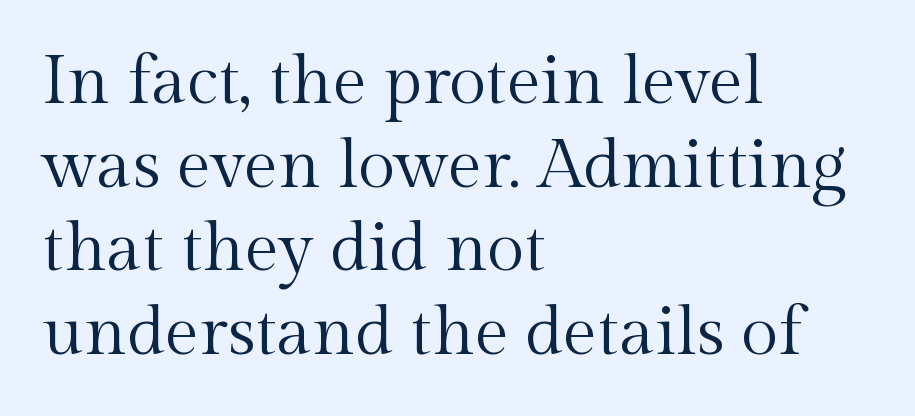
{"serif": "yes", "italic": "no", "bold": "no", "weight": "regular", "width": "normal", "x_height": "medium", "monospaced": "no", "underline": "no", "align": "left", "line_spacing_ratio": 1.23, "letter_spacing": "normal", "letter_spacing_em": 0.0, "glyph_px": 68}
